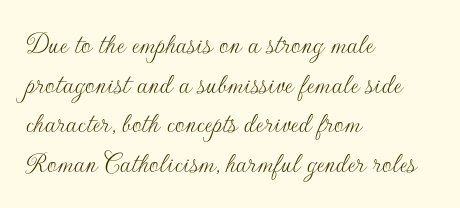
The image shows 30 px thin sans-serif type; set left-aligned, normal line spacing (1.32x), normal letter spacing, not underlined; low stroke contrast and a small x-height.
